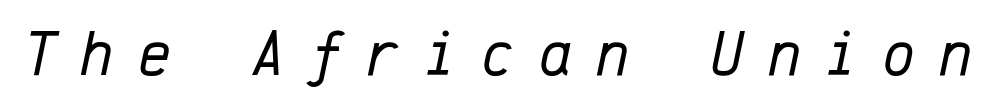
Q: Is the text bold? A: No.
Q: Is the text italic (slanted)? A: Yes, it leans right by about 12 degrees.
Q: Is the text underlined? A: No.
Q: Is the spacing between letters normal or unusually wide? A: Unusually wide.
Q: Width (condensed, normal, or wide)? A: Normal.
Q: Stroke contrast? A: Low.
Q: x-height? A: Medium.
Q: Monospaced? A: Yes.
